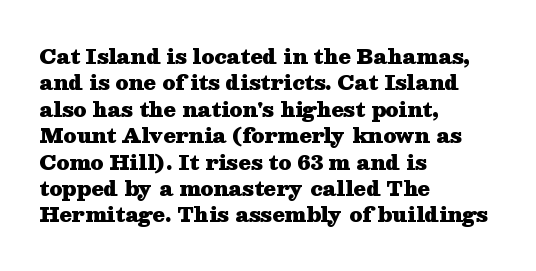
No extra tracking has been applied to these lines. The font is running at its bold setting. Students, observe: this is what conventionally led text looks like. Ascenders rise straight up at ninety degrees.
